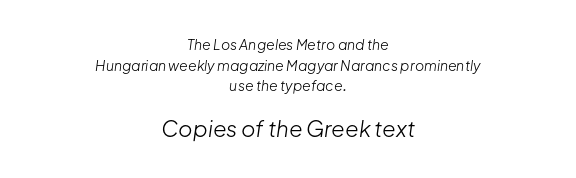
{"italic": "yes", "lean": "right", "slant_degrees": 8, "bold": "no", "underline": "no", "align": "center", "line_spacing": "normal", "line_spacing_ratio": 1.47, "letter_spacing": "normal", "letter_spacing_em": 0.0, "larger_block": "second", "size_ratio": 1.57, "glyph_px": 22}
